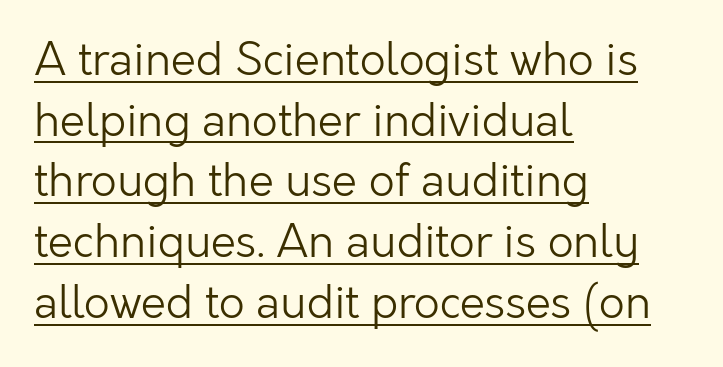
No heavy texture on the line: the type isn't bold. Nope, no serifs anywhere on these letters. Every row of glyphs begins at an identical x-position on the left. Between one letter and the next there's only the usual sliver of space. Think of a printed novel: that variable character pitch is what you see here.
